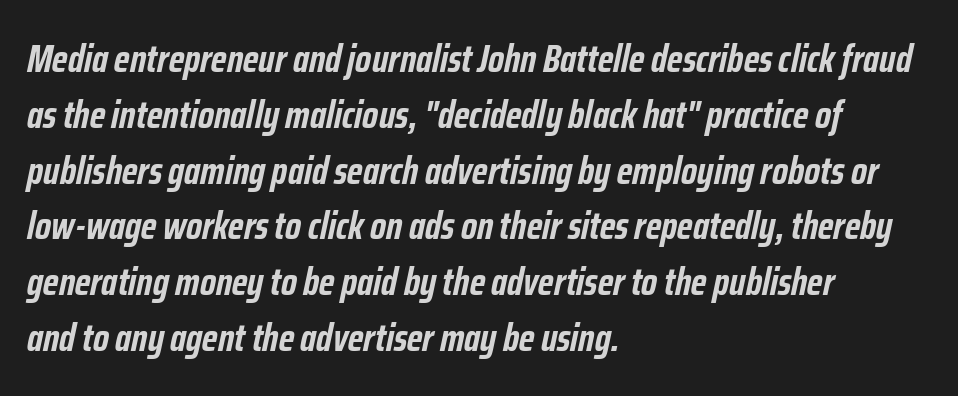
The image shows 39 px semibold, condensed type, italic (leaning right); set left-aligned, normal line spacing (1.43x), normal letter spacing, not underlined; low stroke contrast and a medium x-height.
